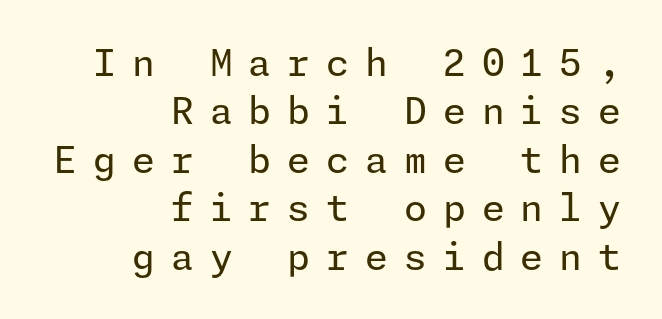
A sans-serif font was chosen for this passage. Notice how the passage keeps a crisp vertical edge on the right only. Clear beneath every line of the passage. Do the letters lean? They stand straight. Nothing heavy about these letters — not bold at all. Tracking here is generous; glyphs stand well apart from one another.
